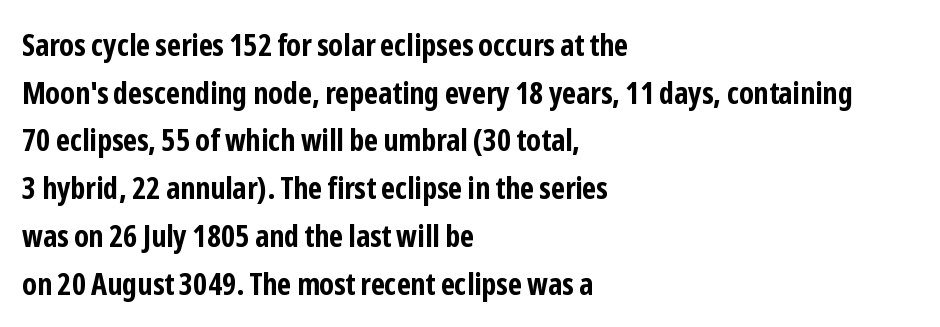
Q: Is the text bold? A: Yes.
Q: Is the text italic (slanted)? A: No, it is upright.
Q: Is the typeface a serif or a sans-serif typeface? A: Sans-serif.
Q: Is the text underlined? A: No.
Q: How is the paragraph aligned? A: Left-aligned.
Q: Is the spacing between letters normal or unusually wide? A: Normal.
Q: Is the spacing between lines tight, normal or loose? A: Normal.
Q: Width (condensed, normal, or wide)? A: Condensed.
Q: Stroke contrast? A: Low.
Q: x-height? A: Medium.
Q: Monospaced? A: No.
